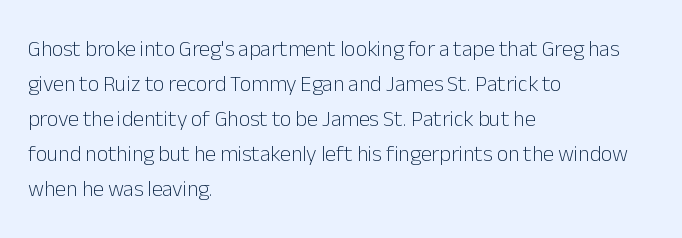
{"italic": "no", "bold": "no", "underline": "no", "align": "left", "line_spacing": "normal", "line_spacing_ratio": 1.59, "letter_spacing": "normal", "letter_spacing_em": 0.0, "glyph_px": 22}
